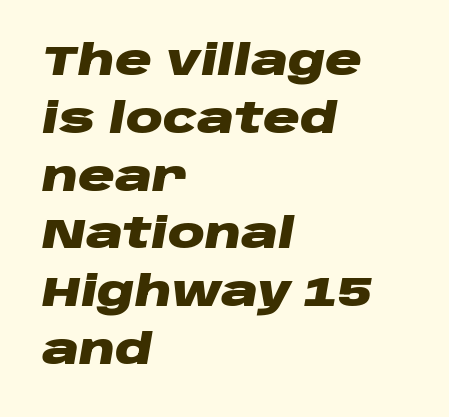
{"italic": "yes", "lean": "right", "slant_degrees": 10, "bold": "yes", "weight": "heavy", "width": "wide", "stroke_contrast": "low", "x_height": "large", "monospaced": "no", "underline": "no", "align": "left", "line_spacing": "normal", "line_spacing_ratio": 1.41, "letter_spacing": "normal", "letter_spacing_em": 0.0, "glyph_px": 41}
